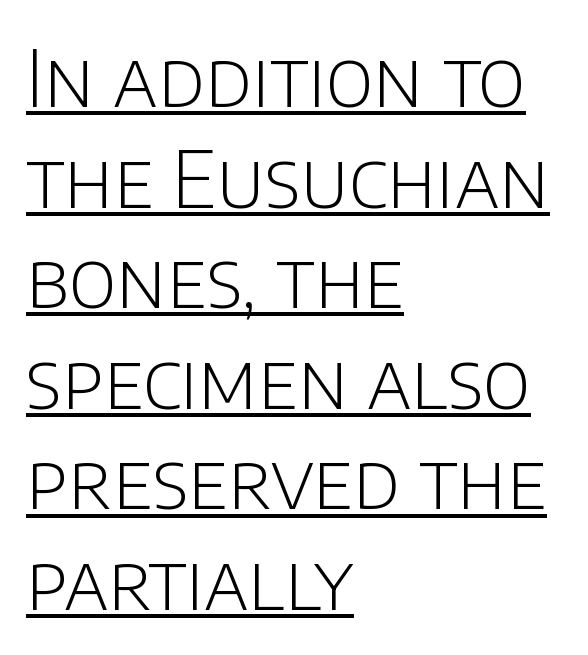
{"serif": "no", "italic": "no", "bold": "no", "weight": "light", "width": "normal", "stroke_contrast": "low", "x_height": "large", "monospaced": "no", "underline": "yes", "align": "left", "line_spacing": "normal", "line_spacing_ratio": 1.29, "letter_spacing": "normal", "letter_spacing_em": 0.0, "glyph_px": 78}
